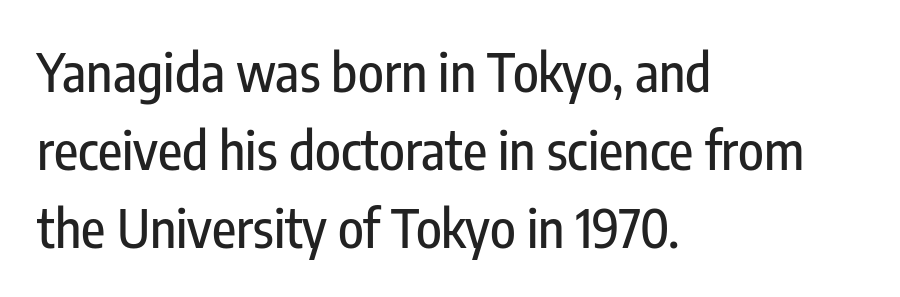
{"serif": "no", "italic": "no", "width": "condensed", "stroke_contrast": "low", "x_height": "medium", "monospaced": "no", "underline": "no", "align": "left", "line_spacing": "normal", "line_spacing_ratio": 1.47, "letter_spacing": "normal", "letter_spacing_em": 0.0, "glyph_px": 53}
